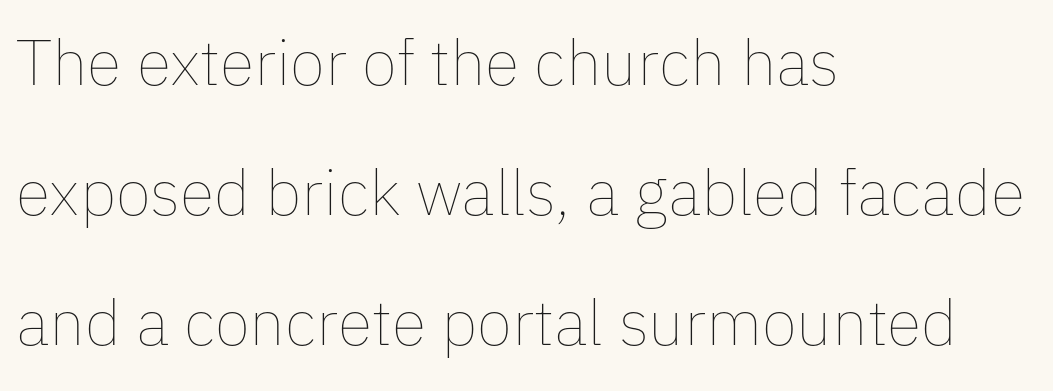
Q: Is the text bold? A: No.
Q: Is the text italic (slanted)? A: No, it is upright.
Q: Is the text underlined? A: No.
Q: How is the paragraph aligned? A: Left-aligned.
Q: Is the spacing between letters normal or unusually wide? A: Normal.
Q: Is the spacing between lines tight, normal or loose? A: Loose.
Q: Width (condensed, normal, or wide)? A: Normal.
Q: Stroke contrast? A: Low.
Q: x-height? A: Medium.
Q: Monospaced? A: No.
